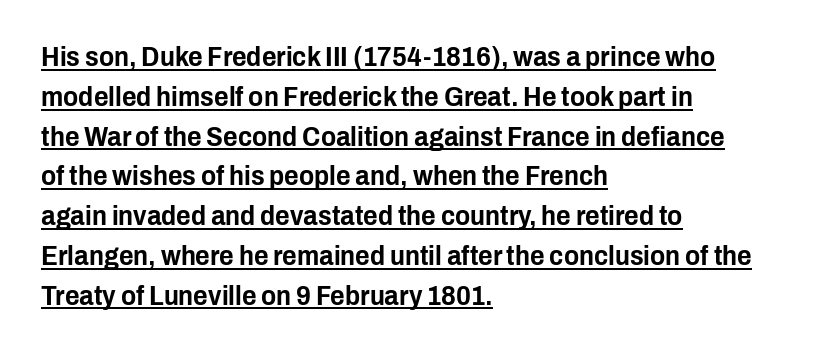
{"serif": "no", "italic": "no", "width": "condensed", "stroke_contrast": "low", "x_height": "medium", "monospaced": "no", "underline": "yes", "align": "left", "line_spacing": "normal", "line_spacing_ratio": 1.42, "letter_spacing": "normal", "letter_spacing_em": 0.0, "glyph_px": 28}
